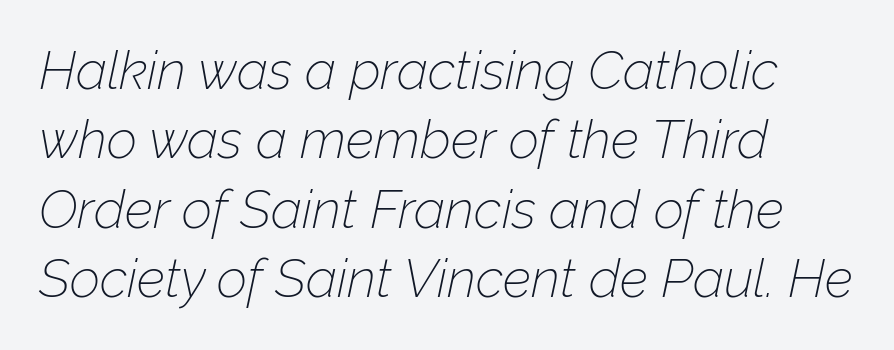
Q: Is the text bold? A: No.
Q: Is the text italic (slanted)? A: Yes, it leans right by about 12 degrees.
Q: Is the text underlined? A: No.
Q: How is the paragraph aligned? A: Left-aligned.
Q: Is the spacing between letters normal or unusually wide? A: Normal.
Q: Is the spacing between lines tight, normal or loose? A: Normal.
Q: Width (condensed, normal, or wide)? A: Normal.
Q: Stroke contrast? A: Low.
Q: x-height? A: Medium.
Q: Monospaced? A: No.
